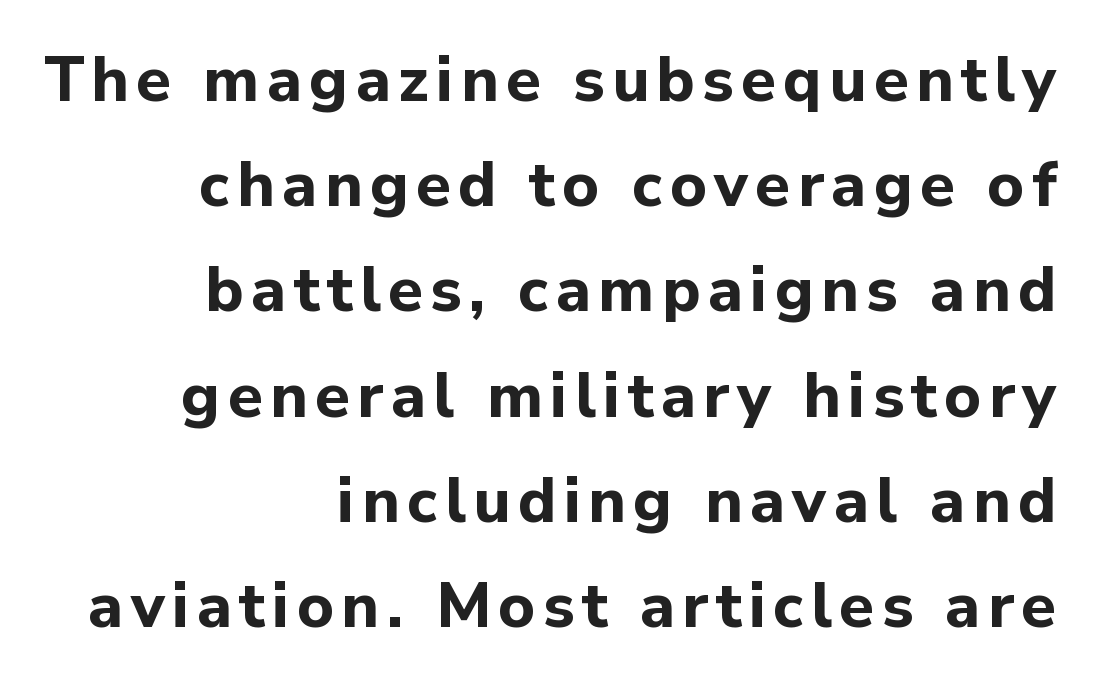
{"serif": "no", "italic": "no", "bold": "yes", "weight": "bold", "width": "normal", "stroke_contrast": "low", "x_height": "medium", "monospaced": "no", "underline": "no", "align": "right", "line_spacing": "normal", "line_spacing_ratio": 1.67, "glyph_px": 63}
